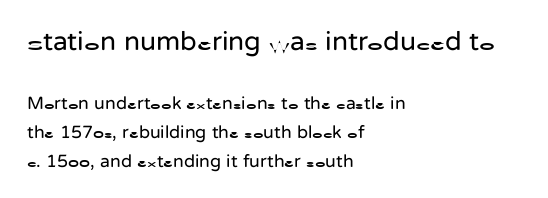
Q: Is the text bold? A: No.
Q: Is the text italic (slanted)? A: No, it is upright.
Q: Is the text underlined? A: No.
Q: How is the paragraph aligned? A: Left-aligned.
Q: Is the spacing between letters normal or unusually wide? A: Normal.
Q: Is the spacing between lines tight, normal or loose? A: Normal.
Q: Which block of text is set in a larger size, the first (top) or the second (bottom)? A: The first (top) one.
